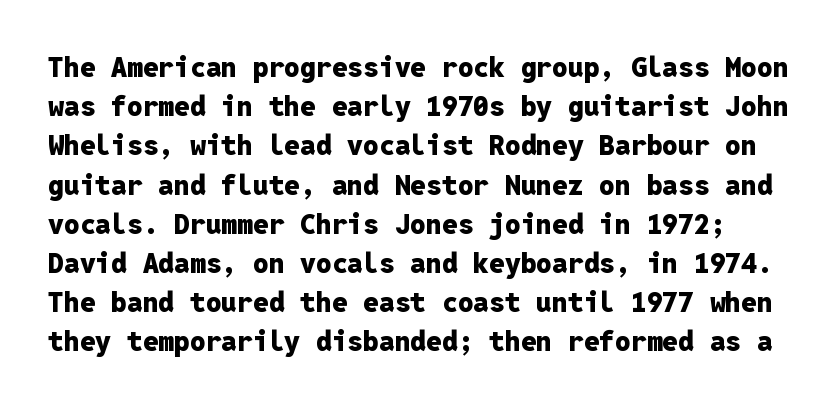
The image shows 28 px heavy sans-serif type, upright, monospaced; set normal line spacing (1.4x), normal letter spacing, not underlined; low stroke contrast and a medium x-height.
